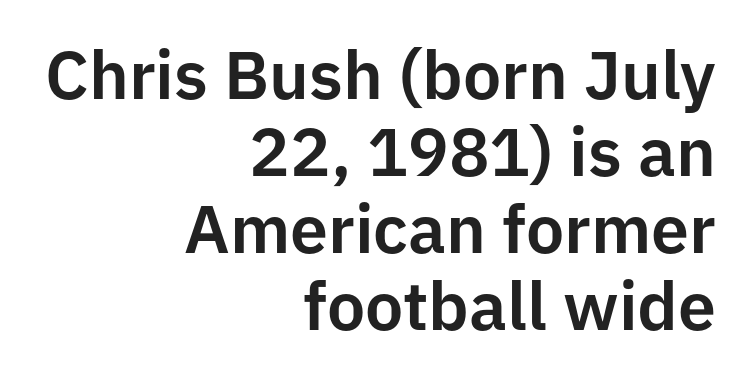
Note the varied advance widths — an 'i' is clearly narrower than an 'm'. Each line ends at the same right margin while the left side varies. Descenders are the only things crossing below the line. Unlike a traditional serif, this face leaves its strokes unadorned.
